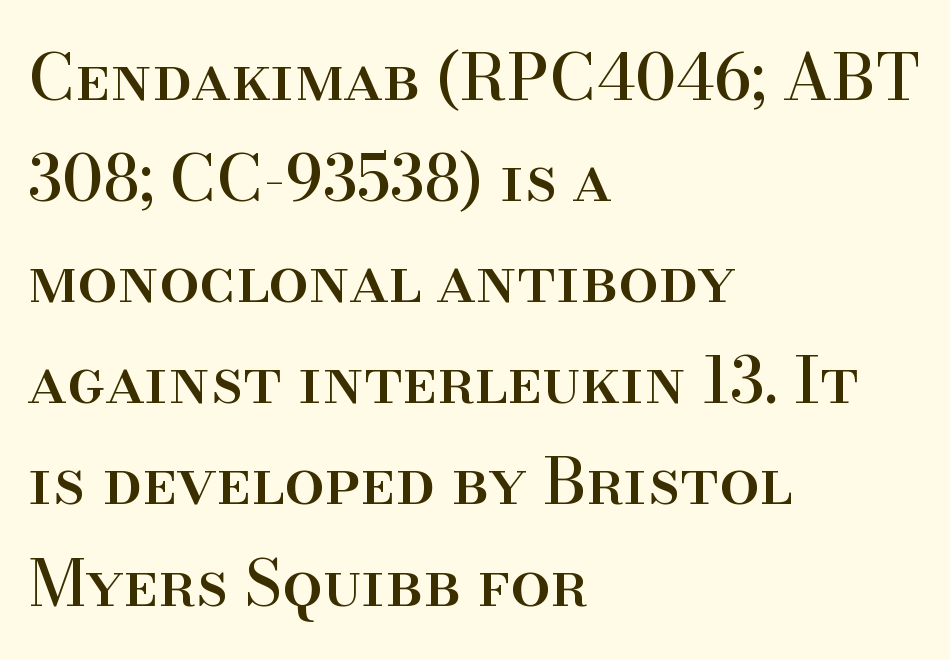
{"serif": "yes", "italic": "no", "width": "normal", "stroke_contrast": "high", "x_height": "small", "monospaced": "no", "underline": "no", "align": "left", "line_spacing": "normal", "line_spacing_ratio": 1.58, "letter_spacing": "normal", "letter_spacing_em": 0.0, "glyph_px": 64}
